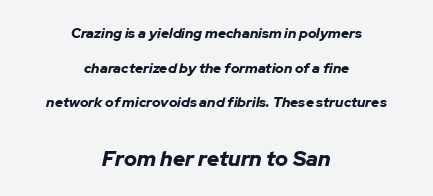
A full-strength bold gives these letters their thick strokes. Notice the wide empty band between every row — that's loose leading. These two chunks differ in scale, with the bottom chunk taking the larger measure. Centered paragraph, ragged on both sides. The lettering tilts uniformly, giving the passage an italic look.
